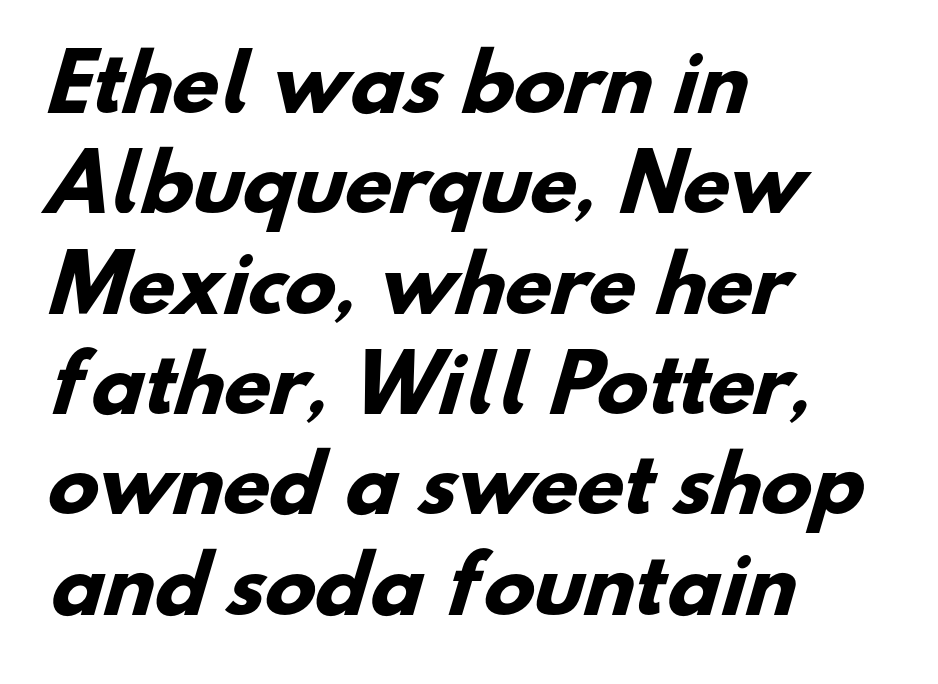
{"serif": "no", "bold": "yes", "weight": "heavy", "width": "normal", "stroke_contrast": "low", "x_height": "small", "monospaced": "no", "underline": "no", "align": "left", "line_spacing": "normal", "line_spacing_ratio": 1.32, "letter_spacing": "normal", "letter_spacing_em": 0.0, "glyph_px": 76}
